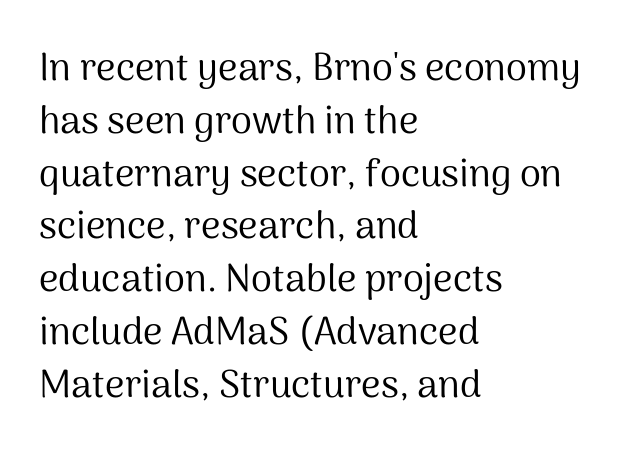
The image shows 38 px regular-weight sans-serif type, upright; set left-aligned, normal line spacing (1.39x), normal letter spacing, not underlined; medium stroke contrast and a medium x-height.
